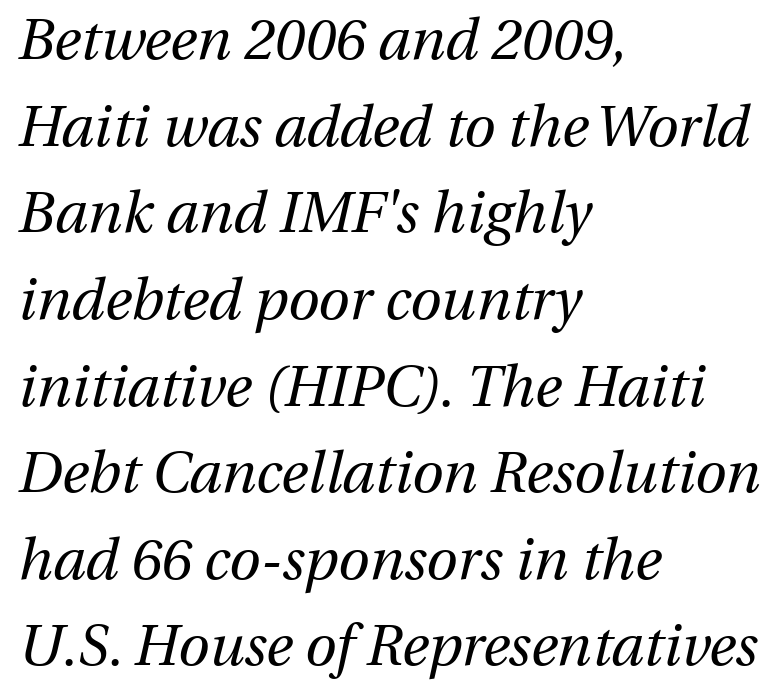
Q: Is the text bold? A: No.
Q: Is the text italic (slanted)? A: Yes, it leans right by about 13 degrees.
Q: Is the text underlined? A: No.
Q: How is the paragraph aligned? A: Left-aligned.
Q: Is the spacing between letters normal or unusually wide? A: Normal.
Q: Is the spacing between lines tight, normal or loose? A: Normal.
Q: Width (condensed, normal, or wide)? A: Normal.
Q: Stroke contrast? A: Medium.
Q: x-height? A: Medium.
Q: Monospaced? A: No.
